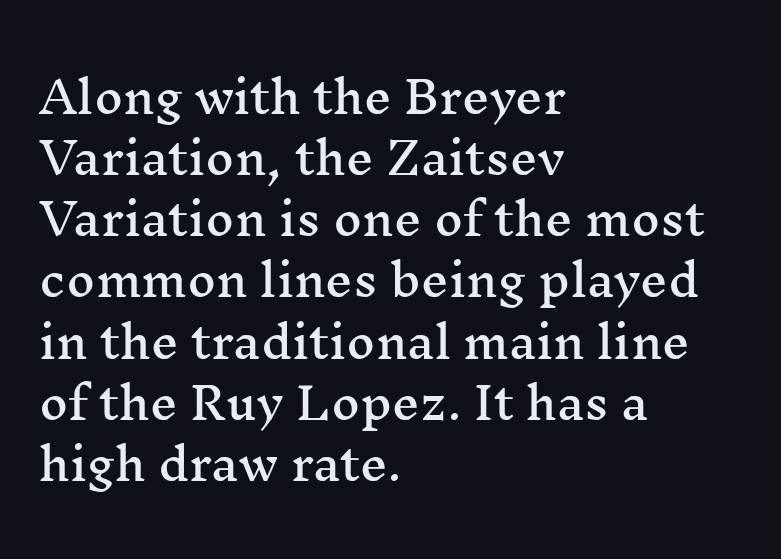
Q: Is the text italic (slanted)? A: No, it is upright.
Q: Is the typeface a serif or a sans-serif typeface? A: Serif.
Q: Is the text underlined? A: No.
Q: How is the paragraph aligned? A: Left-aligned.
Q: Is the spacing between letters normal or unusually wide? A: Normal.
Q: Is the spacing between lines tight, normal or loose? A: Normal.
Q: Width (condensed, normal, or wide)? A: Wide.
Q: Stroke contrast? A: Medium.
Q: x-height? A: Medium.
Q: Monospaced? A: No.
